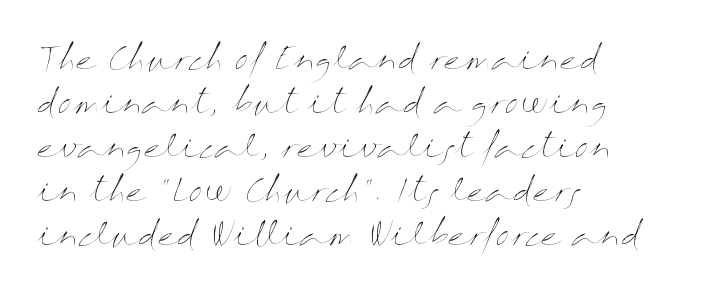
The image shows 31 px thin, wide type; set left-aligned, normal line spacing (1.42x), normal letter spacing, not underlined; medium stroke contrast and a medium x-height.
